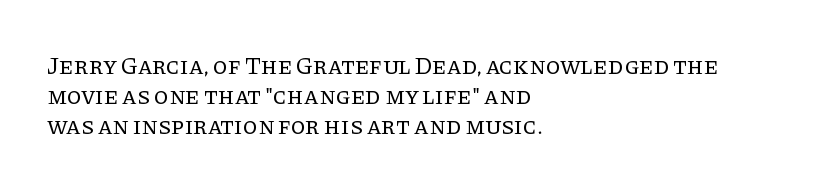
The image shows 24 px text type, upright; set left-aligned, line spacing 1.24x, normal letter spacing, not underlined.
